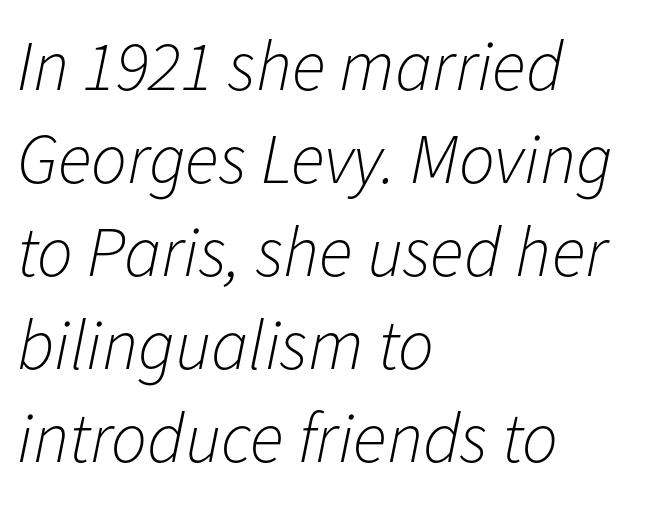
Q: Is the text bold? A: No.
Q: Is the text italic (slanted)? A: Yes, it leans right by about 11 degrees.
Q: Is the text underlined? A: No.
Q: How is the paragraph aligned? A: Left-aligned.
Q: Is the spacing between letters normal or unusually wide? A: Normal.
Q: Is the spacing between lines tight, normal or loose? A: Normal.
Q: Width (condensed, normal, or wide)? A: Normal.
Q: Stroke contrast? A: Low.
Q: x-height? A: Medium.
Q: Monospaced? A: No.
